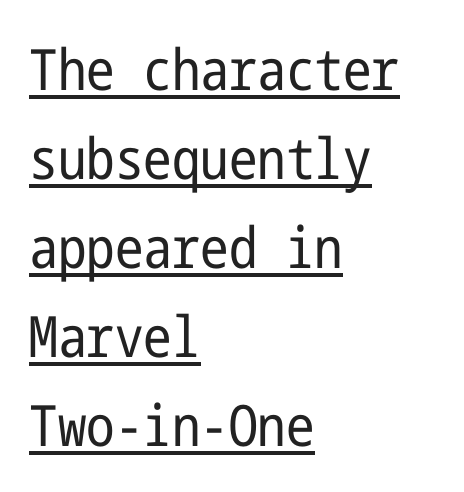
No feet cap the strokes, marking this as sans-serif type. The passage shown has conventional tracking throughout. Nope, not italic — everything's standing straight. Caption: face not bold, strokes unweighted. Students, observe: this is what conventionally led text looks like.
